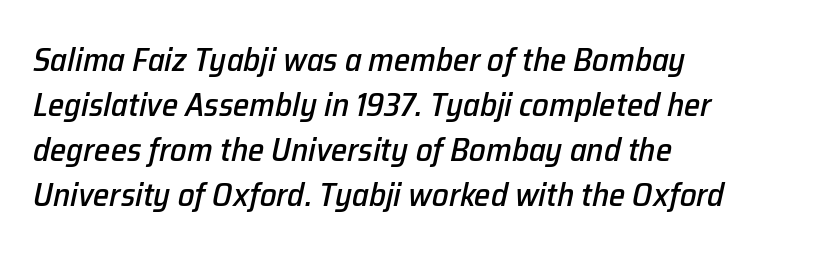
This rendering features lettering with no underline. No extra tracking has been applied to these lines. You could not count columns in this text — the font is proportionally spaced. Caption: multi-line text, flush left, ragged right.
